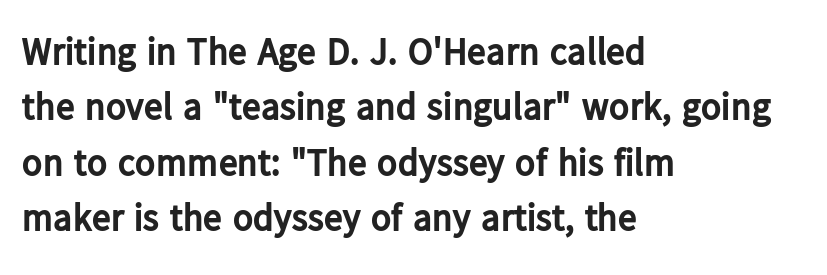
The image shows 38 px bold sans-serif type, upright; set left-aligned, normal line spacing (1.46x), normal letter spacing, not underlined; low stroke contrast and a medium x-height.
